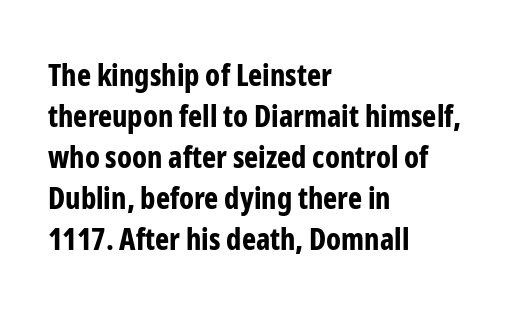
A bare baseline throughout the passage. Left-aligned paragraph, ragged on the right. When letters stand straight like this, we call the style roman or upright. Does the type have serifs? No, each stem ends abruptly. Weight: bold. How are the letters spaced? Ordinarily, with no added tracking.
